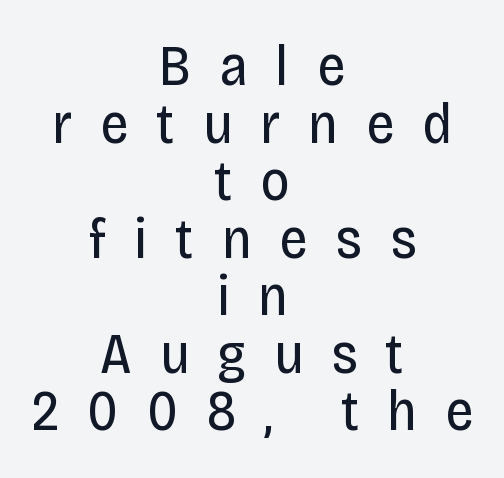
{"serif": "no", "italic": "no", "bold": "no", "weight": "regular", "width": "condensed", "stroke_contrast": "low", "x_height": "large", "monospaced": "no", "underline": "no", "align": "center", "line_spacing": "tight", "line_spacing_ratio": 1.01, "letter_spacing": "wide", "letter_spacing_em": 0.49, "glyph_px": 57}
